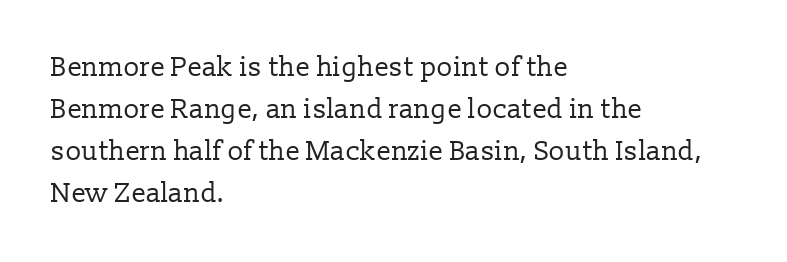
Q: Is the text bold? A: No.
Q: Is the text italic (slanted)? A: No, it is upright.
Q: Is the text underlined? A: No.
Q: How is the paragraph aligned? A: Left-aligned.
Q: Is the spacing between letters normal or unusually wide? A: Normal.
Q: Is the spacing between lines tight, normal or loose? A: Normal.
